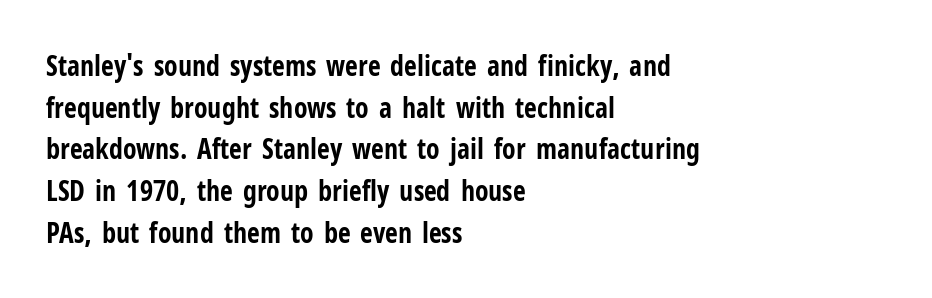
A student would call this left alignment; a typographer would say flush left, rag right. Quick note: underline off. The gaps between neighbouring characters are ordinary and unremarkable. Ascenders rise straight up at ninety degrees.
